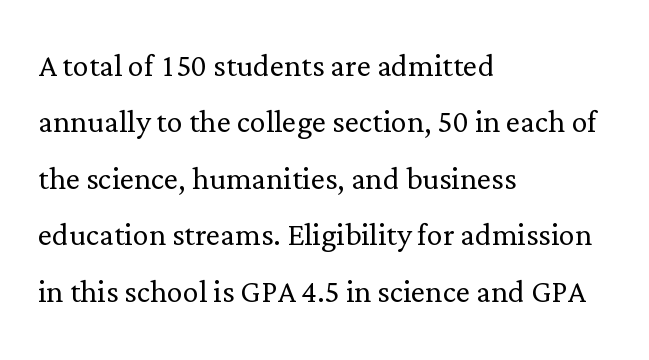
{"serif": "yes", "italic": "no", "bold": "no", "weight": "light", "width": "normal", "stroke_contrast": "low", "x_height": "medium", "monospaced": "no", "underline": "no", "align": "left", "line_spacing": "normal", "line_spacing_ratio": 1.41, "letter_spacing": "normal", "letter_spacing_em": 0.0, "glyph_px": 40}
